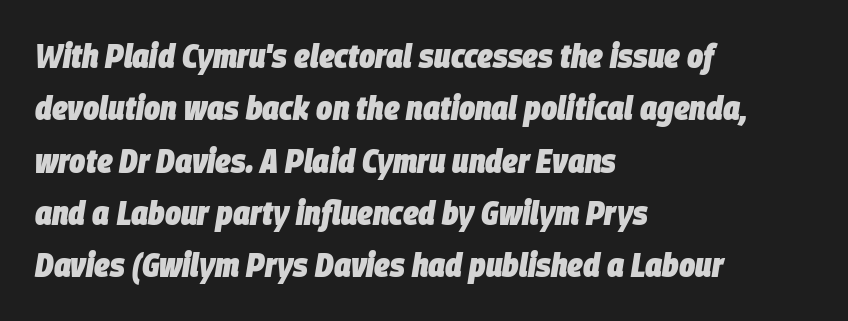
The image shows 34 px heavy, condensed type, italic (leaning right); set left-aligned, normal line spacing (1.54x), normal letter spacing, not underlined; low stroke contrast and a large x-height.
